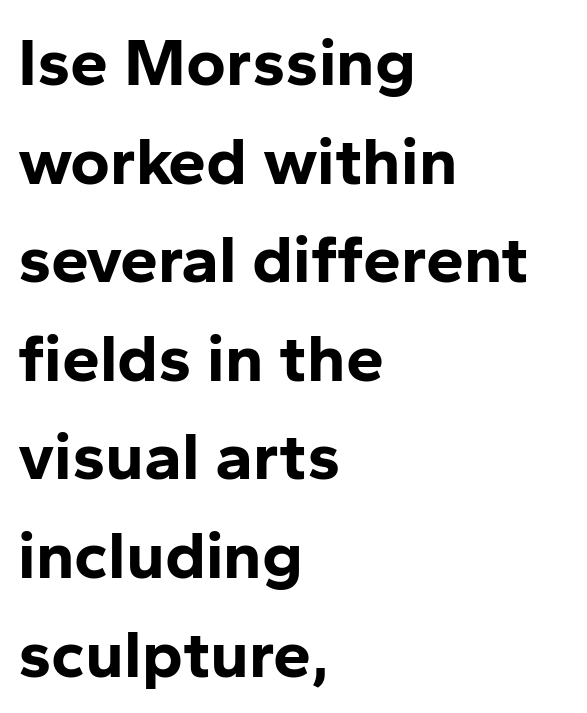
Q: Is the text bold? A: Yes.
Q: Is the text italic (slanted)? A: No, it is upright.
Q: Is the typeface a serif or a sans-serif typeface? A: Sans-serif.
Q: Is the text underlined? A: No.
Q: How is the paragraph aligned? A: Left-aligned.
Q: Is the spacing between letters normal or unusually wide? A: Normal.
Q: Is the spacing between lines tight, normal or loose? A: Normal.
Q: Width (condensed, normal, or wide)? A: Normal.
Q: Stroke contrast? A: Low.
Q: x-height? A: Medium.
Q: Monospaced? A: No.
